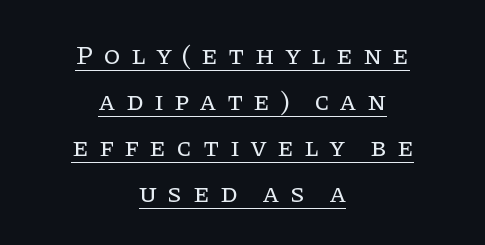
The image shows 27 px text type, upright; set centered, normal line spacing (1.7x), unusually wide letter spacing (+0.39 em), underlined.
